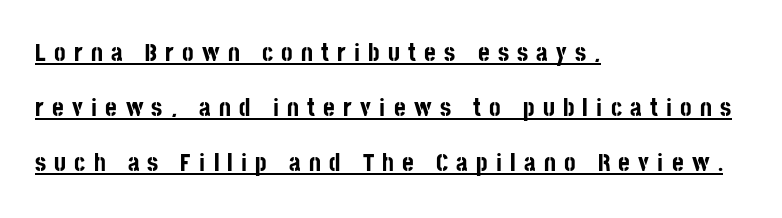
Rows of type keep a wide berth in the vertical direction. This is the regular roman posture of the typeface. This sample is left-justified, so line endings fall wherever the words run out. Summary of weight: heavy, a full bold.
